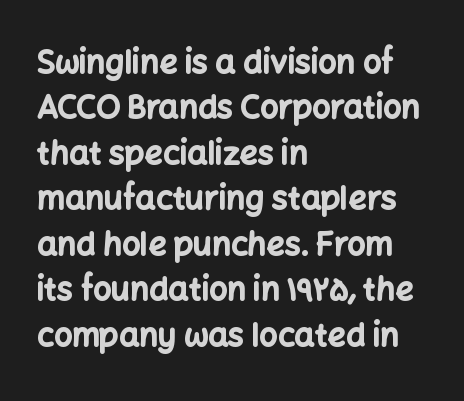
The image shows 32 px bold sans-serif type, upright; set left-aligned, normal line spacing (1.42x), normal letter spacing, not underlined; low stroke contrast and a medium x-height.
